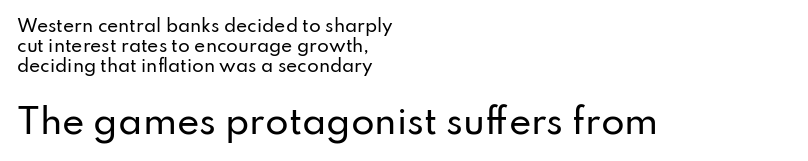
The image shows 34 px sans-serif type, upright; set left-aligned, line spacing 1.18x, normal letter spacing, not underlined; the second (bottom) block is 2.0x larger; low stroke contrast and a small x-height.
